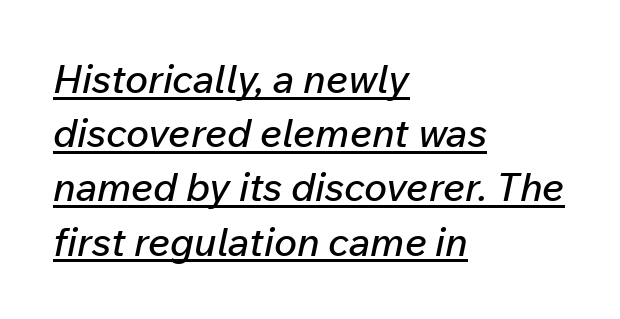
{"italic": "yes", "lean": "right", "slant_degrees": 12, "width": "normal", "stroke_contrast": "low", "x_height": "medium", "monospaced": "no", "underline": "yes", "align": "left", "line_spacing": "normal", "line_spacing_ratio": 1.39, "letter_spacing": "normal", "letter_spacing_em": 0.0, "glyph_px": 39}
